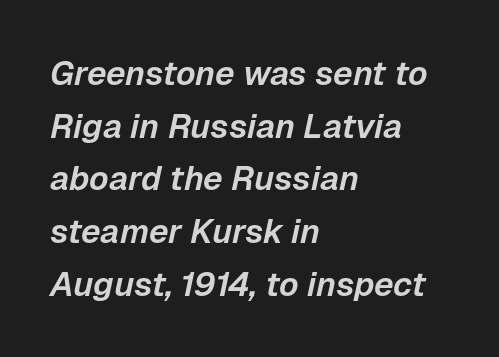
Q: Is the text italic (slanted)? A: Yes, it leans right by about 12 degrees.
Q: Is the text underlined? A: No.
Q: How is the paragraph aligned? A: Left-aligned.
Q: Is the spacing between letters normal or unusually wide? A: Normal.
Q: Is the spacing between lines tight, normal or loose? A: Normal.
Q: Width (condensed, normal, or wide)? A: Normal.
Q: Stroke contrast? A: Low.
Q: x-height? A: Medium.
Q: Monospaced? A: No.
